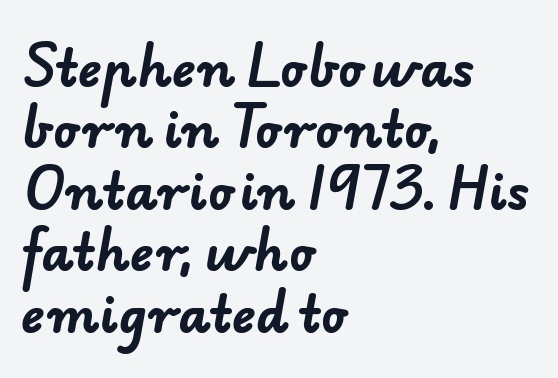
{"serif": "no", "bold": "yes", "weight": "bold", "width": "normal", "stroke_contrast": "low", "x_height": "small", "monospaced": "no", "underline": "no", "align": "left", "line_spacing_ratio": 1.23, "letter_spacing": "normal", "letter_spacing_em": 0.0, "glyph_px": 50}
